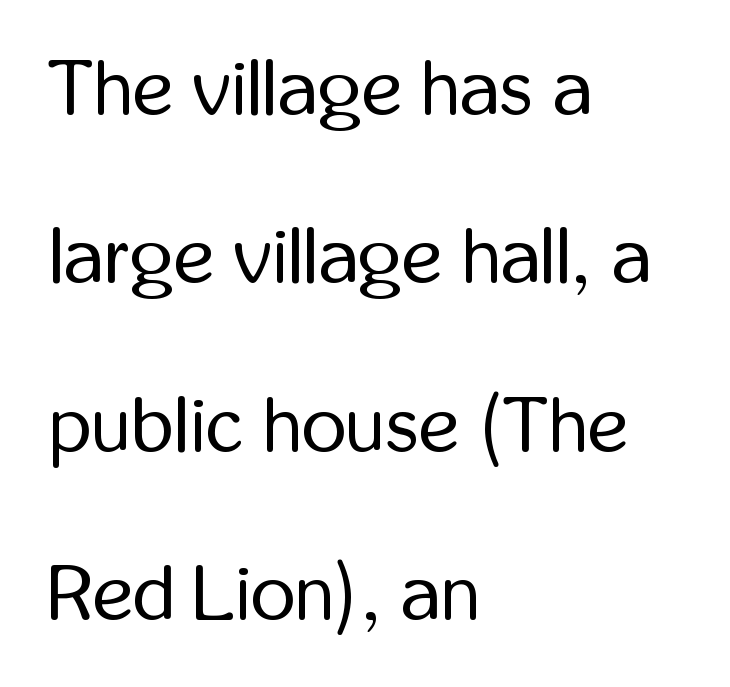
The image shows 78 px regular-weight, condensed sans-serif type, upright; set left-aligned, loose line spacing (2.16x), normal letter spacing, not underlined; low stroke contrast and a medium x-height.
